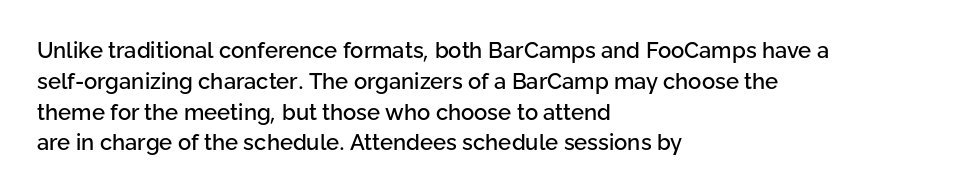
The image shows 22 px text type, upright; set left-aligned, normal line spacing (1.4x), normal letter spacing, not underlined.
